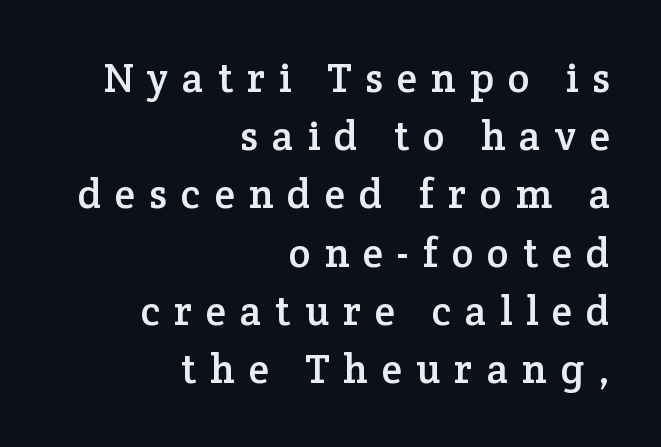
Q: Is the text italic (slanted)? A: No, it is upright.
Q: Is the typeface a serif or a sans-serif typeface? A: Serif.
Q: Is the text underlined? A: No.
Q: How is the paragraph aligned? A: Right-aligned.
Q: Is the spacing between letters normal or unusually wide? A: Unusually wide.
Q: Is the spacing between lines tight, normal or loose? A: Normal.
Q: Width (condensed, normal, or wide)? A: Normal.
Q: Stroke contrast? A: Low.
Q: x-height? A: Medium.
Q: Monospaced? A: No.
